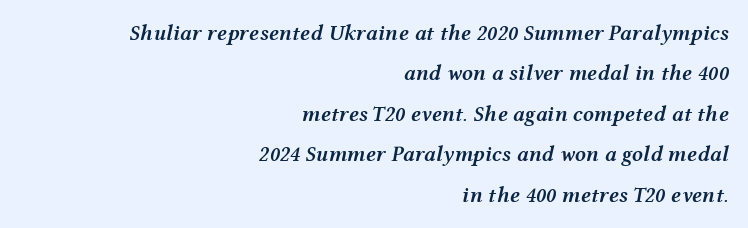
{"italic": "yes", "lean": "right", "slant_degrees": 12, "bold": "semi", "underline": "no", "align": "right", "line_spacing_ratio": 1.84, "letter_spacing": "normal", "letter_spacing_em": 0.0, "glyph_px": 22}
